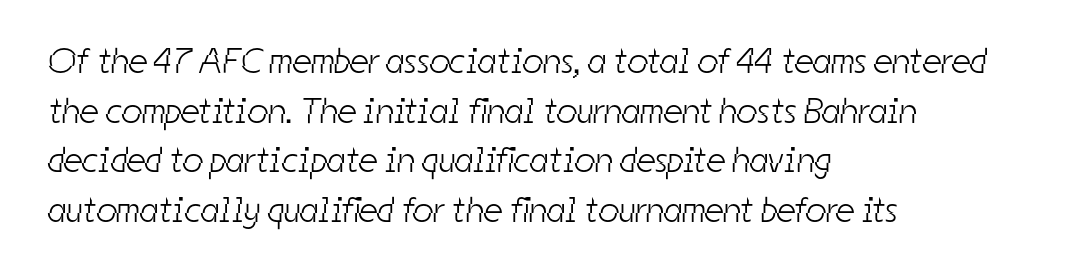
{"serif": "no", "bold": "no", "weight": "light", "width": "condensed", "stroke_contrast": "low", "x_height": "medium", "monospaced": "no", "underline": "no", "align": "left", "line_spacing": "normal", "line_spacing_ratio": 1.38, "letter_spacing": "normal", "letter_spacing_em": 0.0, "glyph_px": 36}
